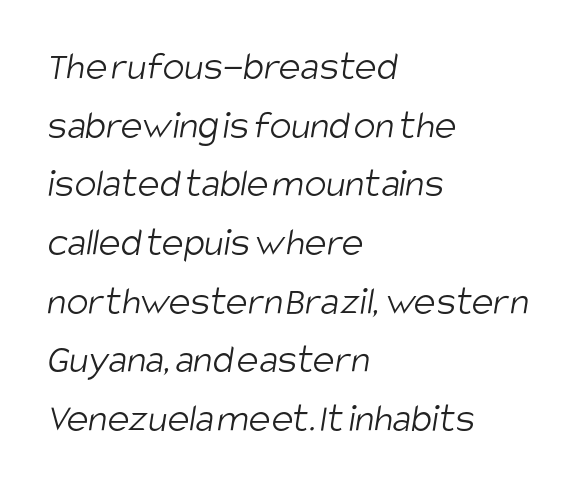
Q: Is the text bold? A: No.
Q: Is the typeface a serif or a sans-serif typeface? A: Sans-serif.
Q: Is the text underlined? A: No.
Q: How is the paragraph aligned? A: Left-aligned.
Q: Is the spacing between letters normal or unusually wide? A: Normal.
Q: Is the spacing between lines tight, normal or loose? A: Normal.
Q: Width (condensed, normal, or wide)? A: Condensed.
Q: Stroke contrast? A: Low.
Q: x-height? A: Large.
Q: Monospaced? A: No.
